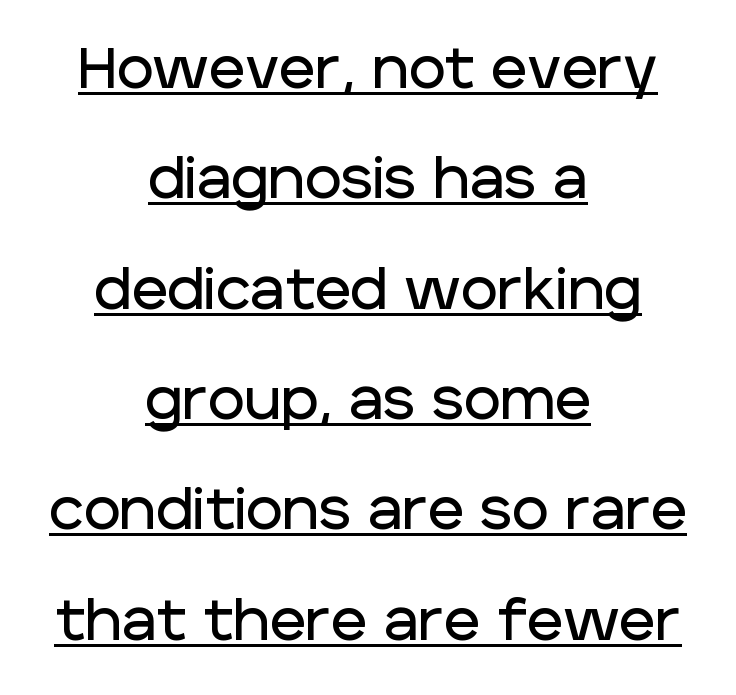
The image shows 56 px sans-serif type, upright; set centered, loose line spacing (1.97x), normal letter spacing, underlined; low stroke contrast and a large x-height.
